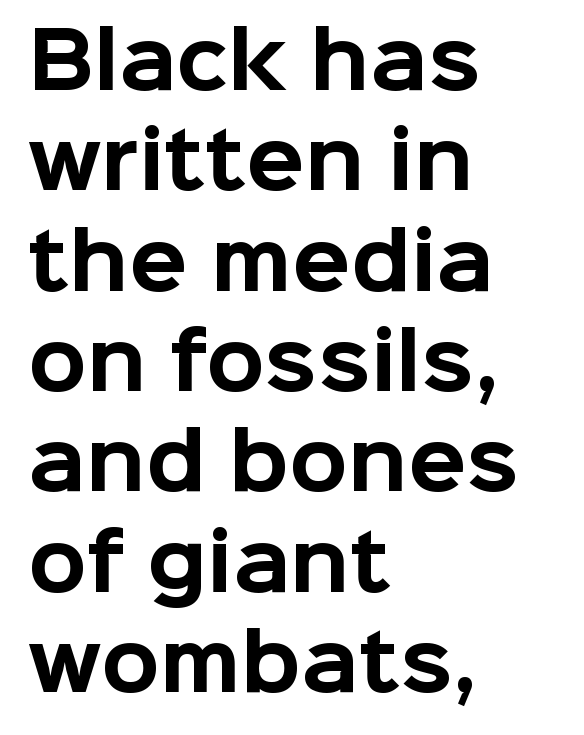
{"serif": "no", "italic": "no", "bold": "yes", "weight": "bold", "width": "normal", "stroke_contrast": "low", "x_height": "medium", "monospaced": "no", "underline": "no", "align": "left", "line_spacing": "normal", "line_spacing_ratio": 1.32, "letter_spacing": "normal", "letter_spacing_em": 0.0, "glyph_px": 76}
